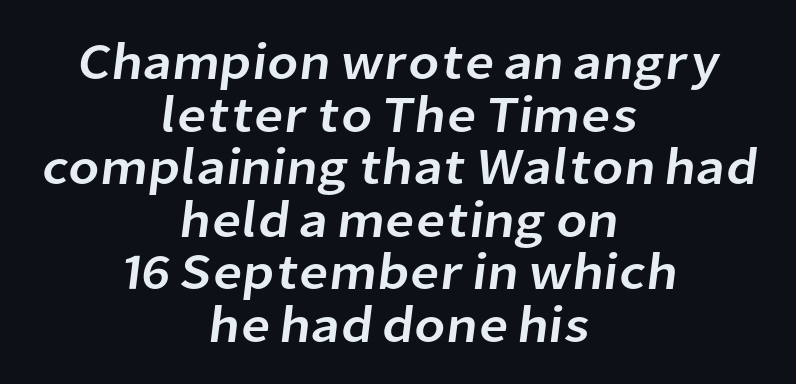
Q: Is the typeface a serif or a sans-serif typeface? A: Sans-serif.
Q: Is the text underlined? A: No.
Q: How is the paragraph aligned? A: Centered.
Q: Is the spacing between letters normal or unusually wide? A: Normal.
Q: Is the spacing between lines tight, normal or loose? A: Tight.
Q: Width (condensed, normal, or wide)? A: Normal.
Q: Stroke contrast? A: Low.
Q: x-height? A: Medium.
Q: Monospaced? A: No.
